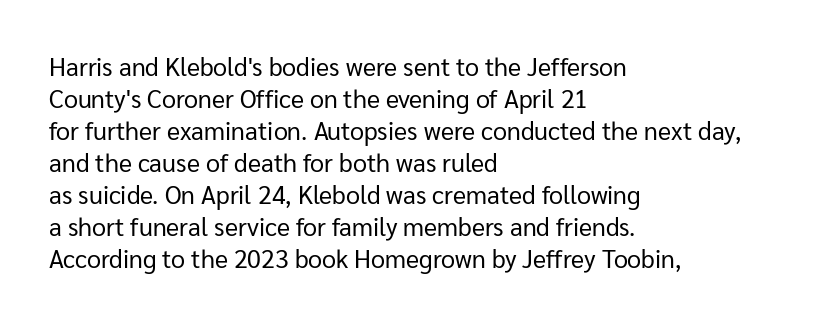
Glance below the letters and you will spot only blank space. The weight tops out at a normal text grade. Teacher's note: observe the even left margin — that is flush-left alignment. Interline gaps are of average width in this sample. In terms of posture, this sample is upright.
